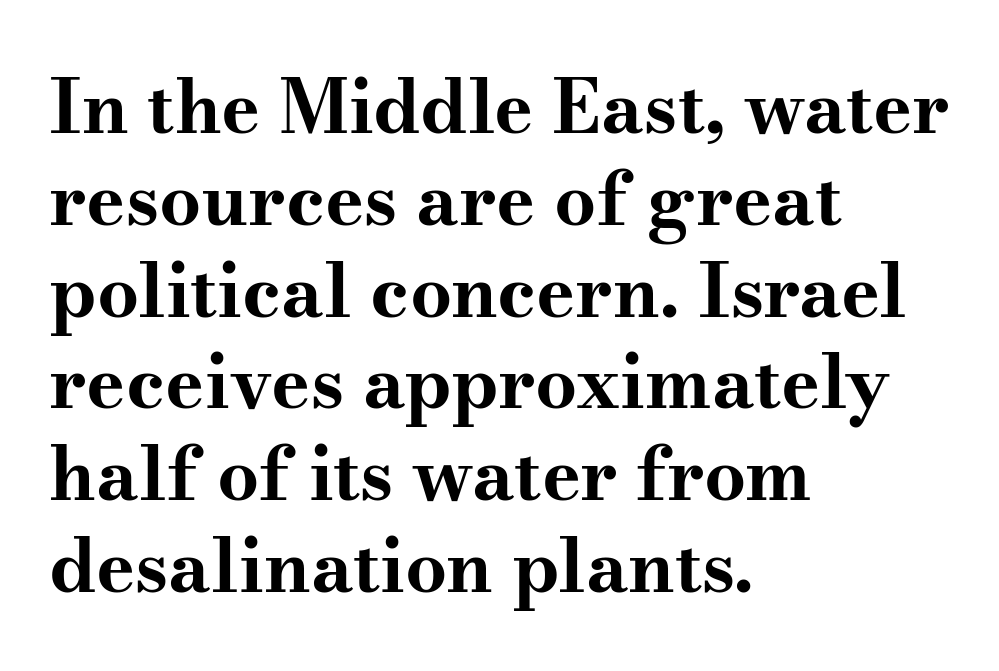
Heavy, bold letterforms. The glyphs are unaccompanied by any horizontal stroke below them. This sample is left-justified, so line endings fall wherever the words run out. It's the straight-up-and-down kind of type. The rendering uses natural spacing where letterforms have individual widths. The horizontal fit of the characters is conventional and even.
